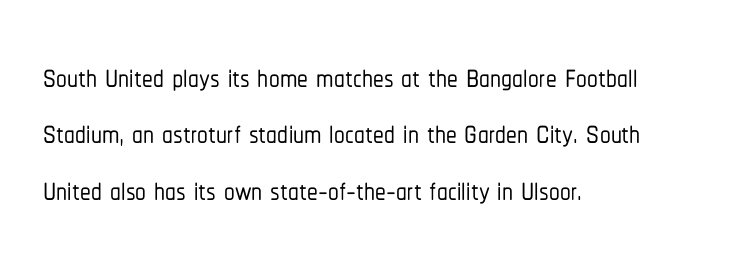
Q: Is the text italic (slanted)? A: No, it is upright.
Q: Is the typeface a serif or a sans-serif typeface? A: Sans-serif.
Q: Is the text underlined? A: No.
Q: How is the paragraph aligned? A: Left-aligned.
Q: Is the spacing between letters normal or unusually wide? A: Normal.
Q: Is the spacing between lines tight, normal or loose? A: Normal.
Q: Width (condensed, normal, or wide)? A: Condensed.
Q: Stroke contrast? A: Low.
Q: x-height? A: Medium.
Q: Monospaced? A: No.
